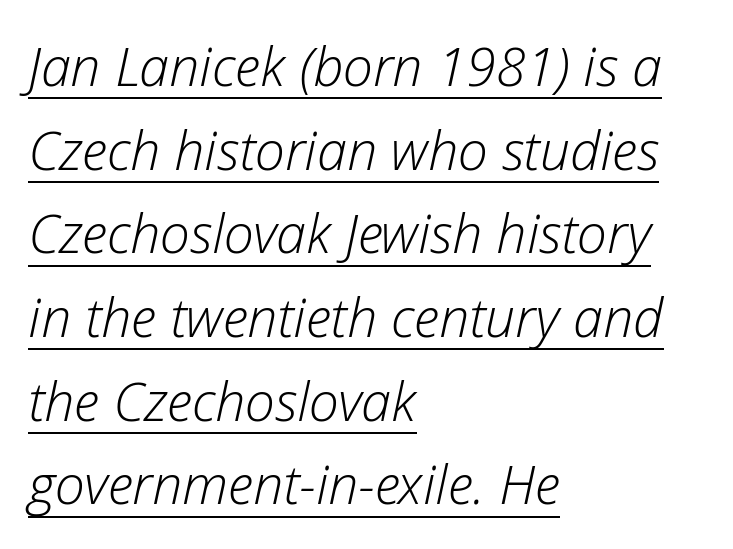
Q: Is the text bold? A: No.
Q: Is the text italic (slanted)? A: Yes, it leans right by about 12 degrees.
Q: Is the text underlined? A: Yes.
Q: How is the paragraph aligned? A: Left-aligned.
Q: Is the spacing between letters normal or unusually wide? A: Normal.
Q: Is the spacing between lines tight, normal or loose? A: Normal.
Q: Width (condensed, normal, or wide)? A: Normal.
Q: Stroke contrast? A: Low.
Q: x-height? A: Medium.
Q: Monospaced? A: No.
